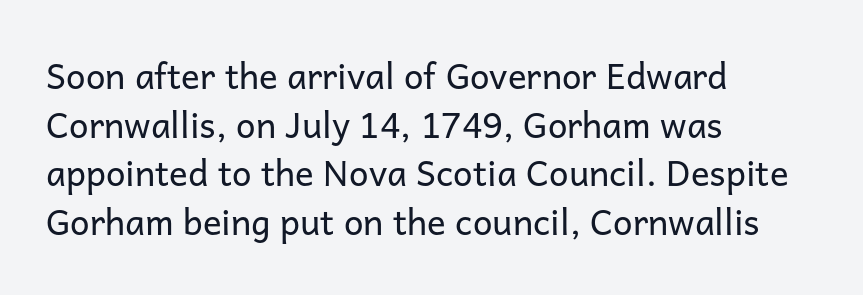
{"serif": "no", "italic": "no", "bold": "no", "weight": "regular", "width": "normal", "stroke_contrast": "low", "x_height": "medium", "monospaced": "no", "underline": "no", "align": "left", "line_spacing": "normal", "line_spacing_ratio": 1.39, "letter_spacing": "normal", "letter_spacing_em": 0.0, "glyph_px": 35}
